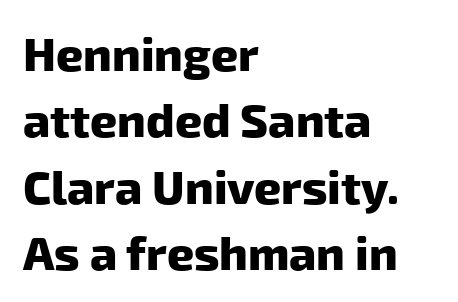
{"serif": "no", "bold": "yes", "weight": "heavy", "width": "normal", "stroke_contrast": "low", "x_height": "medium", "monospaced": "no", "underline": "no", "align": "left", "line_spacing": "normal", "line_spacing_ratio": 1.41, "letter_spacing": "normal", "letter_spacing_em": 0.0, "glyph_px": 47}
